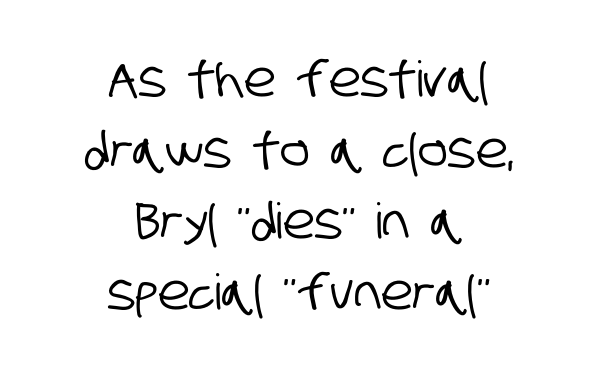
Q: Is the typeface a serif or a sans-serif typeface? A: Sans-serif.
Q: Is the text underlined? A: No.
Q: How is the paragraph aligned? A: Centered.
Q: Is the spacing between letters normal or unusually wide? A: Normal.
Q: Is the spacing between lines tight, normal or loose? A: Normal.
Q: Width (condensed, normal, or wide)? A: Condensed.
Q: Stroke contrast? A: Low.
Q: x-height? A: Large.
Q: Monospaced? A: No.
